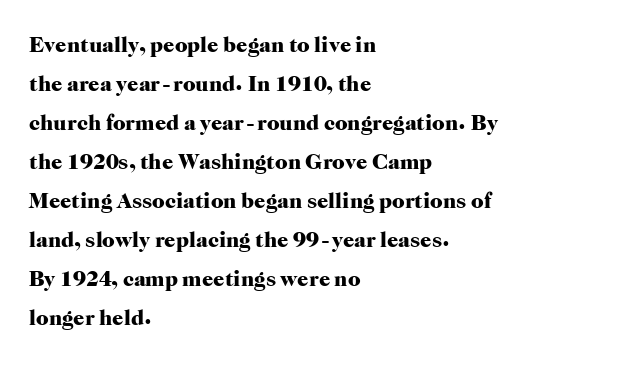
Q: Is the text bold? A: Yes.
Q: Is the text italic (slanted)? A: No, it is upright.
Q: Is the text underlined? A: No.
Q: How is the paragraph aligned? A: Left-aligned.
Q: Is the spacing between letters normal or unusually wide? A: Normal.
